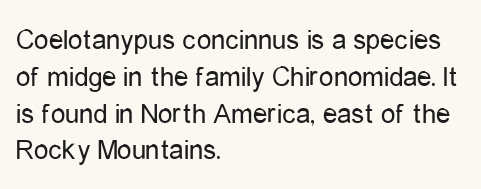
{"serif": "no", "italic": "no", "bold": "no", "weight": "regular", "width": "condensed", "stroke_contrast": "low", "x_height": "medium", "monospaced": "no", "underline": "no", "align": "left", "line_spacing": "normal", "line_spacing_ratio": 1.27, "letter_spacing": "normal", "letter_spacing_em": 0.0, "glyph_px": 29}
